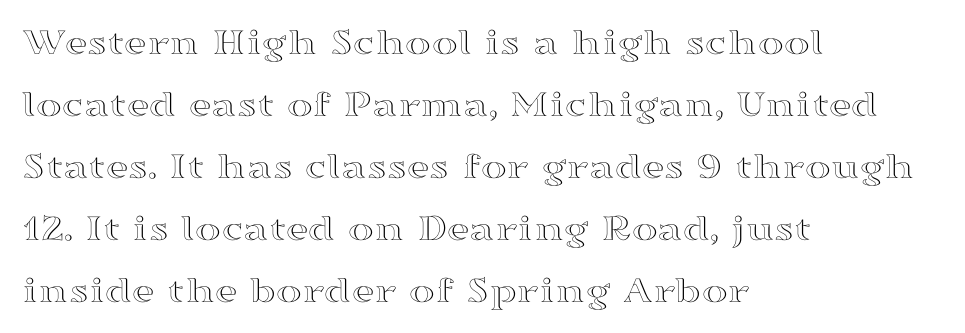
The image shows 39 px wide type, upright; set left-aligned, normal line spacing (1.59x), normal letter spacing, not underlined; a medium x-height.
